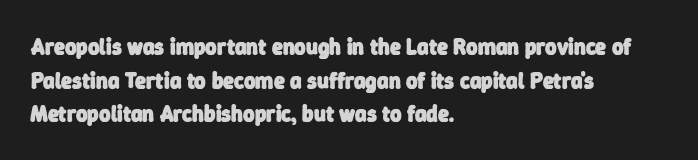
Q: Is the text bold? A: Yes.
Q: Is the text underlined? A: No.
Q: How is the paragraph aligned? A: Left-aligned.
Q: Is the spacing between letters normal or unusually wide? A: Normal.
Q: Is the spacing between lines tight, normal or loose? A: Normal.
